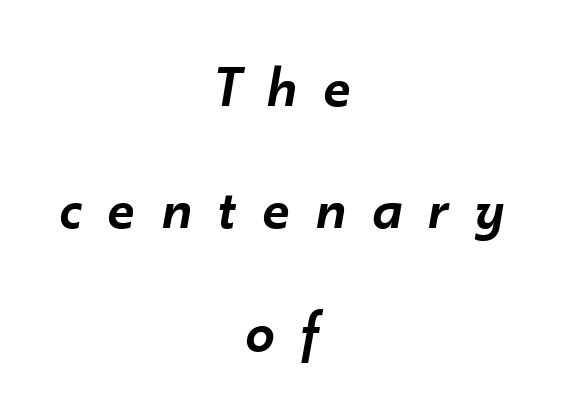
The image shows 58 px semibold type, italic (leaning right); set centered, loose line spacing (2.11x), unusually wide letter spacing (+0.46 em), not underlined; low stroke contrast and a small x-height.
